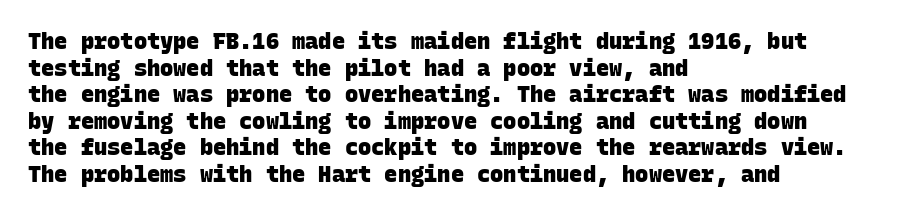
The image shows 22 px bold type; set left-aligned, line spacing 1.21x, normal letter spacing, not underlined.
